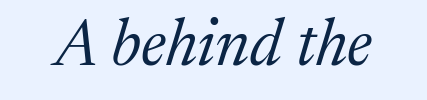
The image shows 65 px regular-weight serif type, italic (leaning right); set normal letter spacing, not underlined; medium stroke contrast and a medium x-height.
